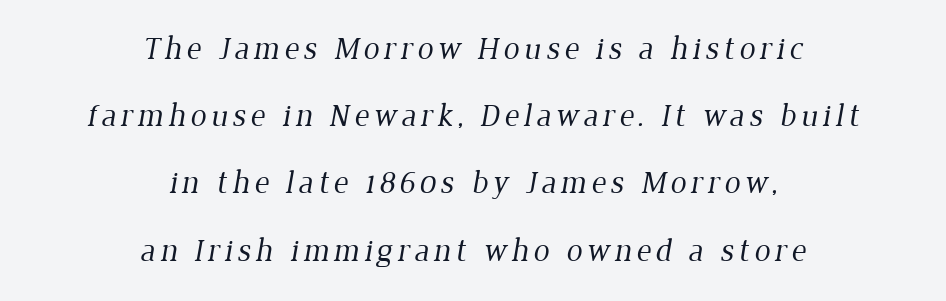
{"serif": "yes", "bold": "no", "weight": "regular", "width": "normal", "stroke_contrast": "low", "x_height": "medium", "monospaced": "no", "underline": "no", "align": "center", "line_spacing": "loose", "line_spacing_ratio": 2.1, "glyph_px": 32}
